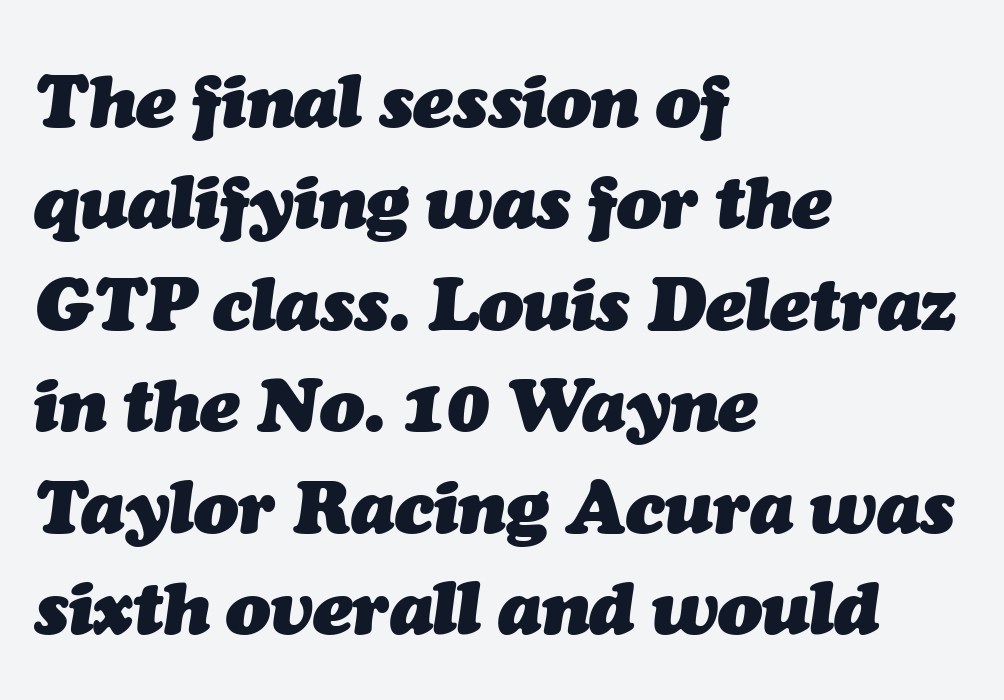
The image shows 74 px heavy type, italic (leaning right); set left-aligned, normal line spacing (1.37x), normal letter spacing, not underlined; medium stroke contrast and a medium x-height.
